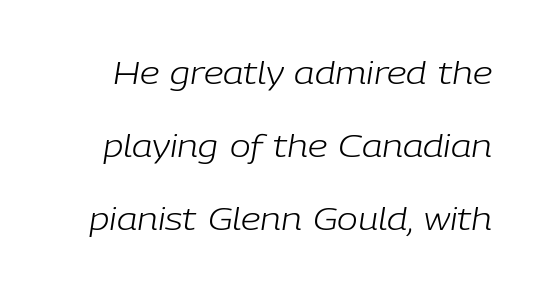
Q: Is the text bold? A: No.
Q: Is the text italic (slanted)? A: Yes, it leans right by about 9 degrees.
Q: Is the text underlined? A: No.
Q: Is the spacing between letters normal or unusually wide? A: Normal.
Q: Is the spacing between lines tight, normal or loose? A: Loose.
Q: Width (condensed, normal, or wide)? A: Normal.
Q: Stroke contrast? A: Low.
Q: x-height? A: Medium.
Q: Monospaced? A: No.
